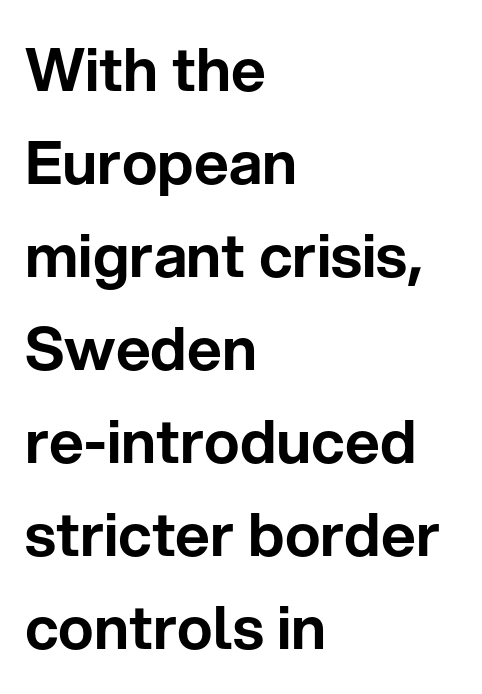
{"serif": "no", "italic": "no", "width": "normal", "stroke_contrast": "low", "x_height": "medium", "monospaced": "no", "underline": "no", "align": "left", "line_spacing": "normal", "line_spacing_ratio": 1.55, "letter_spacing": "normal", "letter_spacing_em": 0.0, "glyph_px": 60}
